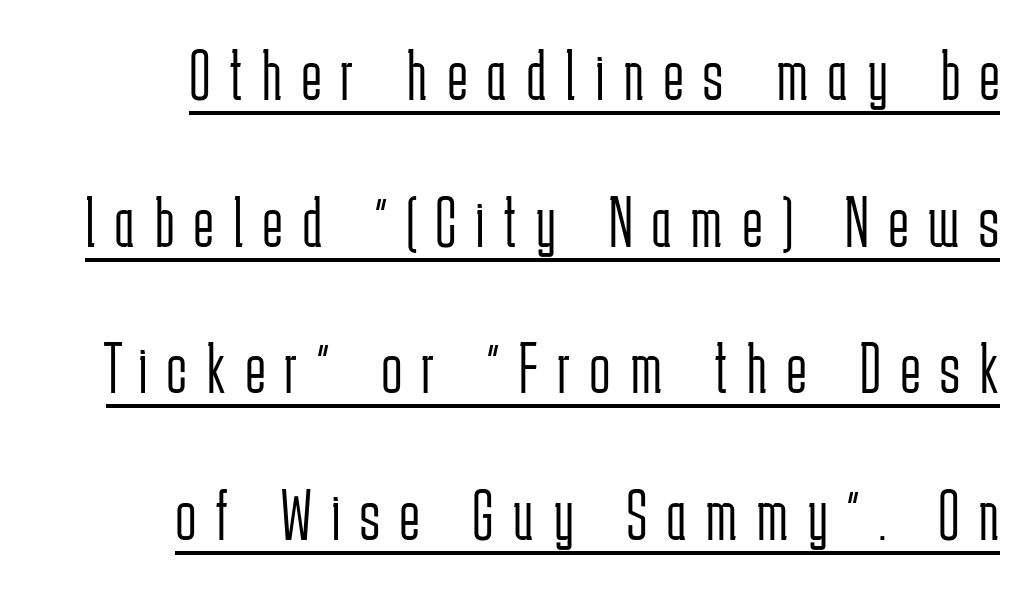
The image shows 73 px light, condensed sans-serif type, upright; set loose line spacing (2.01x), unusually wide letter spacing (+0.28 em), underlined; low stroke contrast and a medium x-height.
